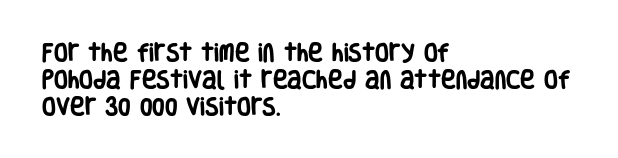
Q: Is the text bold? A: Yes.
Q: Is the text italic (slanted)? A: No, it is upright.
Q: Is the text underlined? A: No.
Q: How is the paragraph aligned? A: Left-aligned.
Q: Is the spacing between letters normal or unusually wide? A: Normal.
Q: Is the spacing between lines tight, normal or loose? A: Normal.
